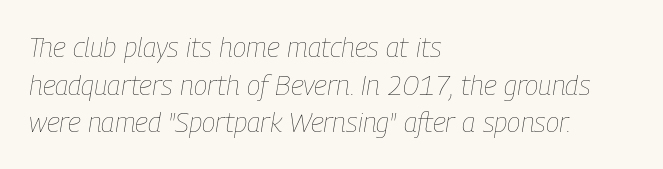
The image shows 28 px thin, condensed type, italic (leaning right); set left-aligned, normal line spacing (1.34x), normal letter spacing, not underlined; low stroke contrast and a medium x-height.
